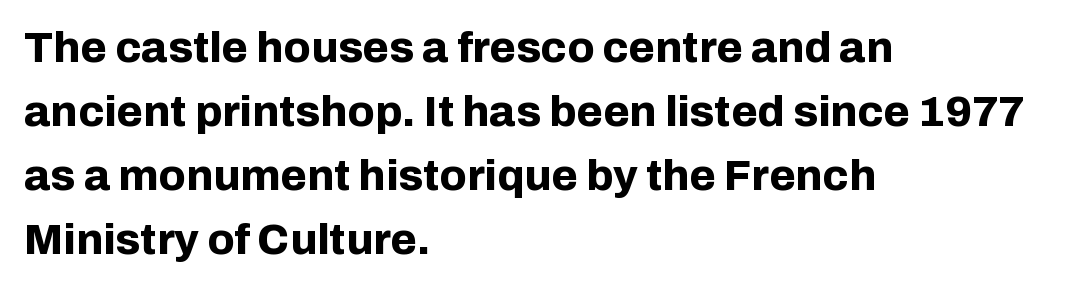
Q: Is the text bold? A: Yes.
Q: Is the text italic (slanted)? A: No, it is upright.
Q: Is the typeface a serif or a sans-serif typeface? A: Sans-serif.
Q: Is the text underlined? A: No.
Q: How is the paragraph aligned? A: Left-aligned.
Q: Is the spacing between letters normal or unusually wide? A: Normal.
Q: Is the spacing between lines tight, normal or loose? A: Normal.
Q: Width (condensed, normal, or wide)? A: Normal.
Q: Stroke contrast? A: Low.
Q: x-height? A: Medium.
Q: Monospaced? A: No.
